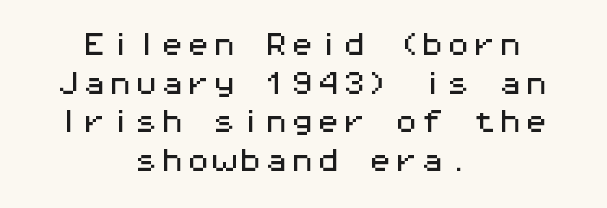
{"italic": "no", "underline": "no", "align": "center", "line_spacing": "normal", "line_spacing_ratio": 1.49, "letter_spacing": "normal", "letter_spacing_em": 0.0, "glyph_px": 26}
